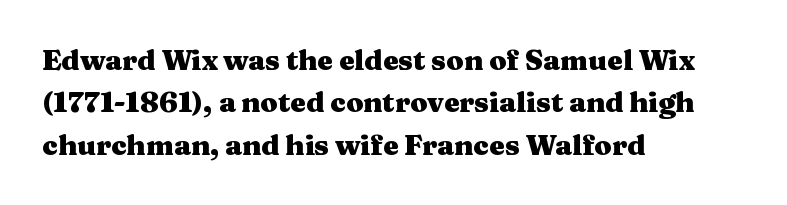
The image shows 28 px heavy, wide serif type, upright; set left-aligned, normal line spacing (1.51x), normal letter spacing, not underlined; medium stroke contrast and a medium x-height.
